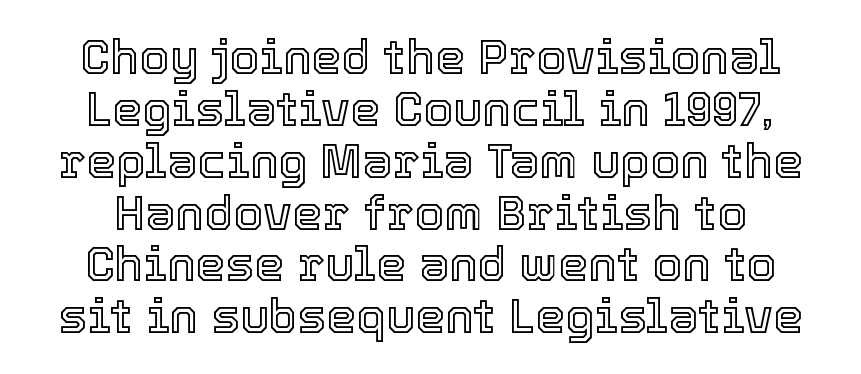
Q: Is the text italic (slanted)? A: No, it is upright.
Q: Is the text underlined? A: No.
Q: Is the spacing between letters normal or unusually wide? A: Normal.
Q: Is the spacing between lines tight, normal or loose? A: Tight.
Q: Width (condensed, normal, or wide)? A: Normal.
Q: x-height? A: Medium.
Q: Monospaced? A: No.
